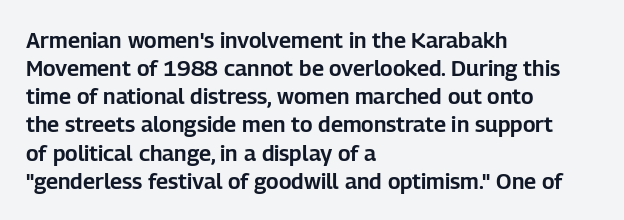
Style check: upright. Decoration check: the copy has no underline. The gaps between neighbouring characters are ordinary and unremarkable. This sample is left-justified, so line endings fall wherever the words run out. The rows are spaced the way most documents space them.
